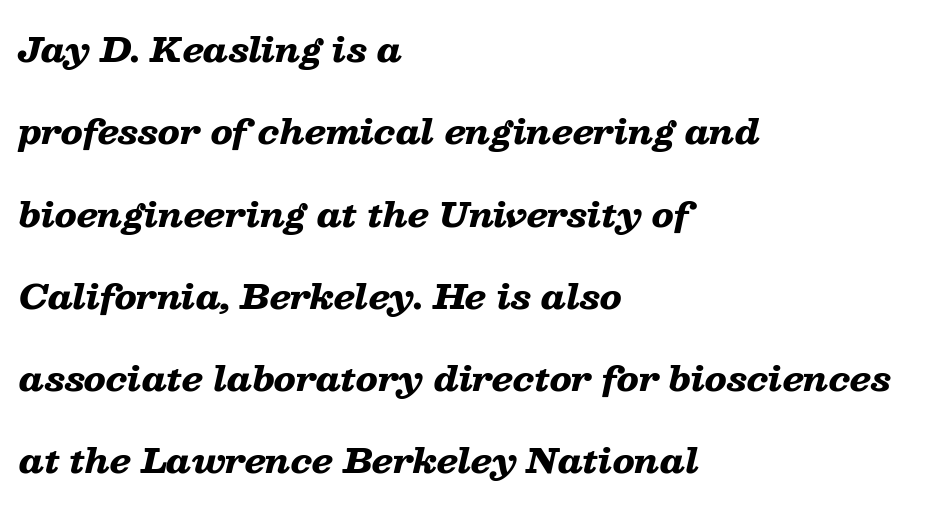
The image shows 34 px heavy, wide type, italic (leaning right); set left-aligned, loose line spacing (2.42x), normal letter spacing, not underlined; low stroke contrast and a medium x-height.
